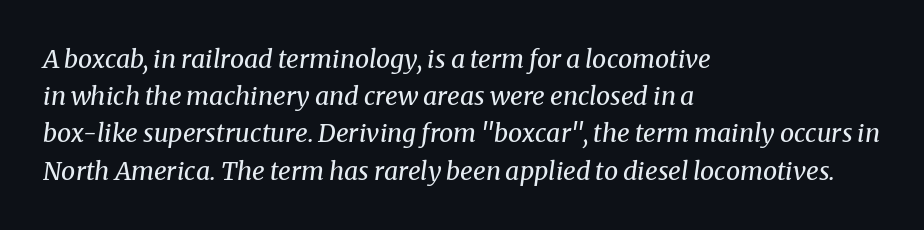
{"italic": "yes", "lean": "right", "slant_degrees": 8, "bold": "no", "underline": "no", "align": "left", "line_spacing": "normal", "line_spacing_ratio": 1.49, "letter_spacing": "normal", "letter_spacing_em": 0.0, "glyph_px": 25}
